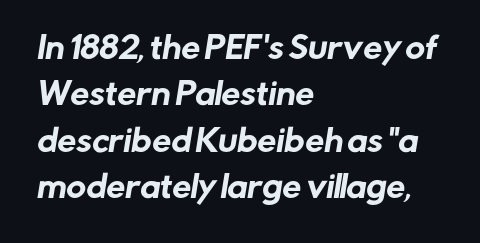
Q: Is the typeface a serif or a sans-serif typeface? A: Sans-serif.
Q: Is the text underlined? A: No.
Q: How is the paragraph aligned? A: Left-aligned.
Q: Is the spacing between letters normal or unusually wide? A: Normal.
Q: Is the spacing between lines tight, normal or loose? A: Normal.
Q: Width (condensed, normal, or wide)? A: Normal.
Q: Stroke contrast? A: Low.
Q: x-height? A: Medium.
Q: Monospaced? A: No.
